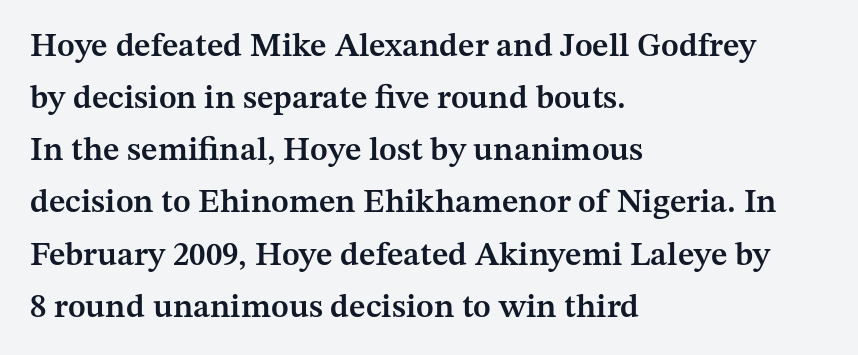
{"serif": "yes", "italic": "no", "bold": "semi", "weight": "semibold", "width": "normal", "stroke_contrast": "medium", "x_height": "medium", "monospaced": "no", "underline": "no", "align": "left", "line_spacing": "normal", "line_spacing_ratio": 1.58, "letter_spacing": "normal", "letter_spacing_em": 0.0, "glyph_px": 33}
